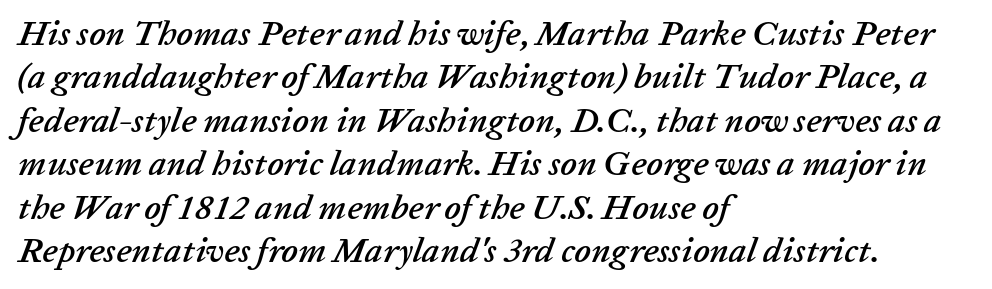
Is the type slanted? Yes — the strokes lean at a clear angle. Compared with a centered layout, this one pins lines to the left instead. The baseline area is clear. You could call the tracking neutral — neither tight nor loose.
